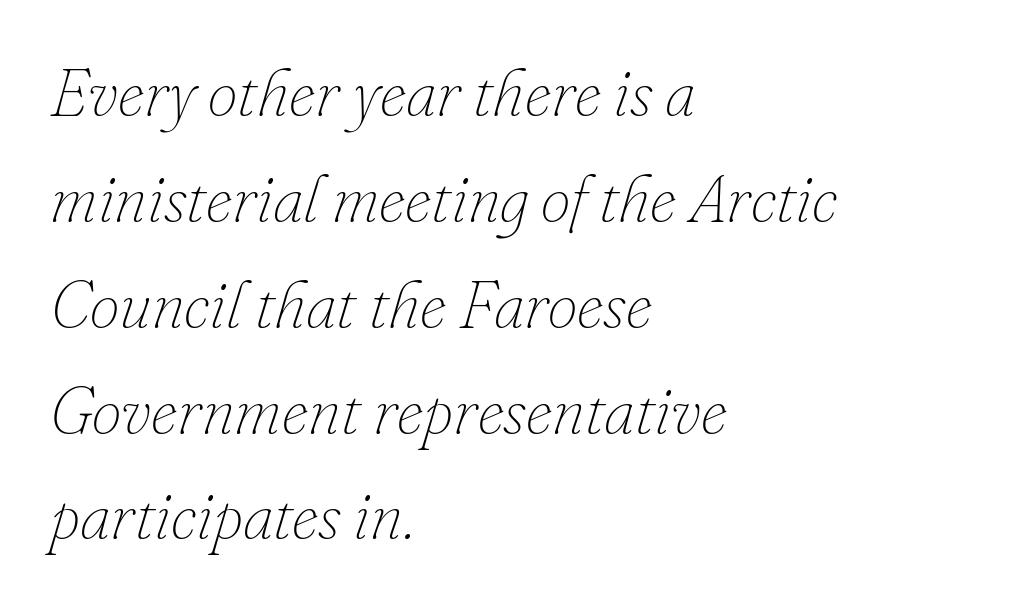
Q: Is the text bold? A: No.
Q: Is the text italic (slanted)? A: Yes, it leans right by about 16 degrees.
Q: Is the text underlined? A: No.
Q: How is the paragraph aligned? A: Left-aligned.
Q: Is the spacing between letters normal or unusually wide? A: Normal.
Q: Is the spacing between lines tight, normal or loose? A: Normal.
Q: Width (condensed, normal, or wide)? A: Normal.
Q: Stroke contrast? A: Low.
Q: x-height? A: Small.
Q: Monospaced? A: No.
